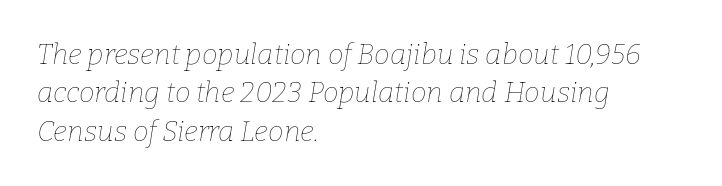
{"italic": "yes", "lean": "right", "slant_degrees": 9, "bold": "no", "weight": "thin", "width": "normal", "stroke_contrast": "low", "x_height": "medium", "monospaced": "no", "underline": "no", "align": "left", "line_spacing": "normal", "line_spacing_ratio": 1.37, "letter_spacing": "normal", "letter_spacing_em": 0.0, "glyph_px": 28}
